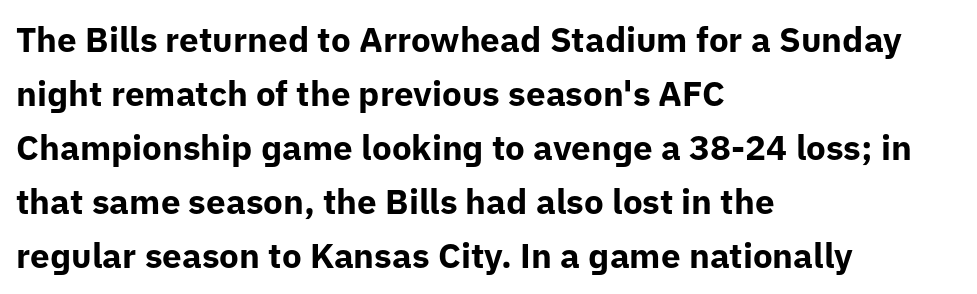
If you drew a line through each stem, it would be perfectly vertical. Character widths vary here, with narrow letters taking less room than wide ones. Students, this is bold: see how much ink each stroke carries. Line starts are locked; line ends wander. The baseline area is clear.
